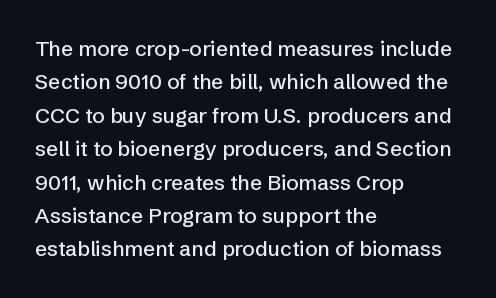
Q: Is the text italic (slanted)? A: No, it is upright.
Q: Is the text underlined? A: No.
Q: How is the paragraph aligned? A: Left-aligned.
Q: Is the spacing between letters normal or unusually wide? A: Normal.
Q: Is the spacing between lines tight, normal or loose? A: Normal.
